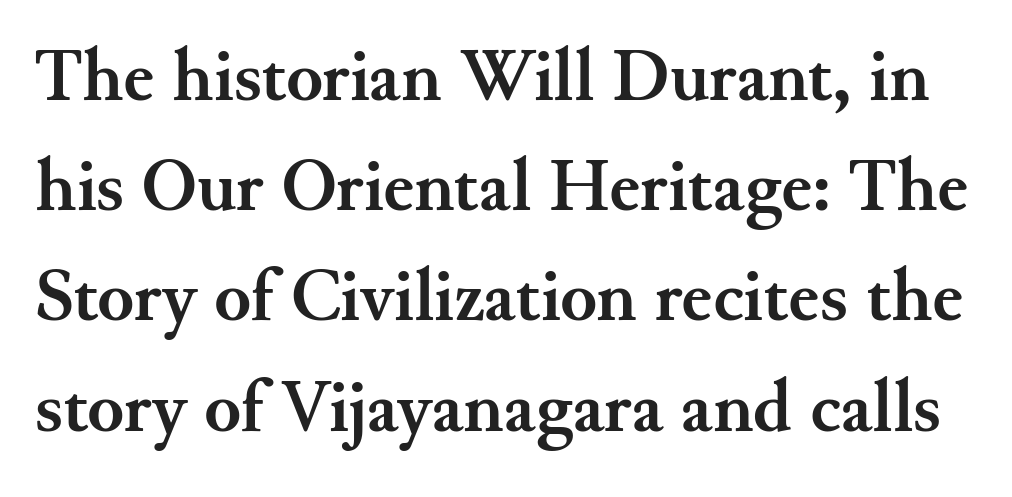
The image shows 75 px semibold serif type, upright; set normal line spacing (1.47x), normal letter spacing, not underlined; medium stroke contrast and a small x-height.
